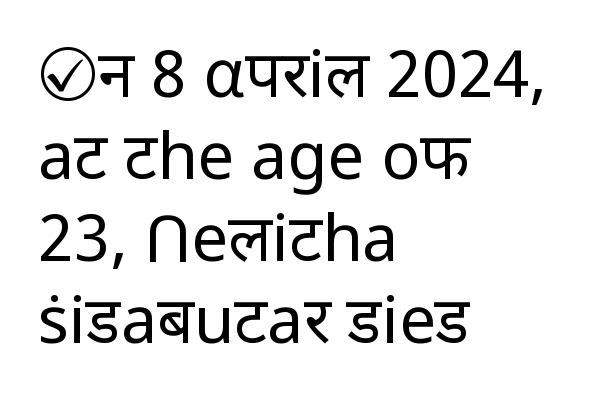
The image shows 65 px regular-weight sans-serif type, upright; set left-aligned, normal line spacing (1.26x), normal letter spacing, not underlined; low stroke contrast and a medium x-height.
